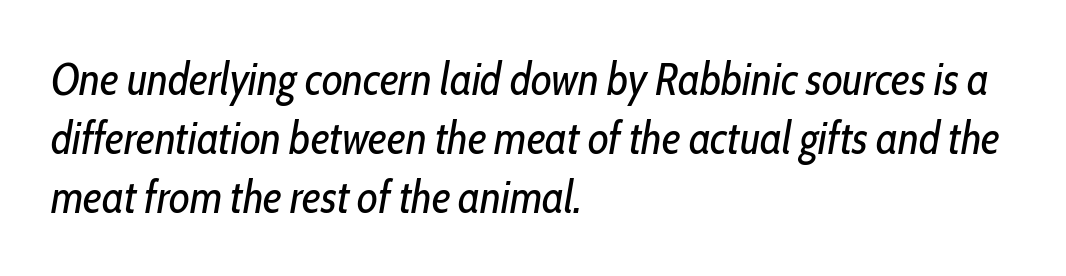
{"italic": "yes", "lean": "right", "slant_degrees": 10, "bold": "no", "weight": "regular", "width": "condensed", "stroke_contrast": "low", "x_height": "medium", "monospaced": "no", "underline": "no", "align": "left", "line_spacing": "normal", "line_spacing_ratio": 1.31, "letter_spacing": "normal", "letter_spacing_em": 0.0, "glyph_px": 45}
